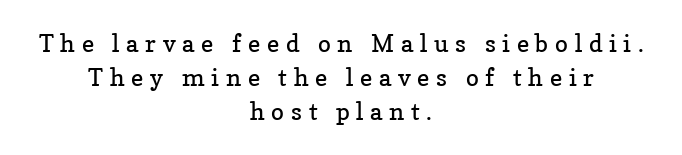
The lettering stays uniformly vertical, giving the passage a roman look. What's the leading like? Ordinary, nothing unusual. This rendering uses center alignment, leaving both contours irregular but symmetric. Letter spacing: wide. Bold? No — there's no thickening of the strokes. Only glyphs here, with clear space below each row.
